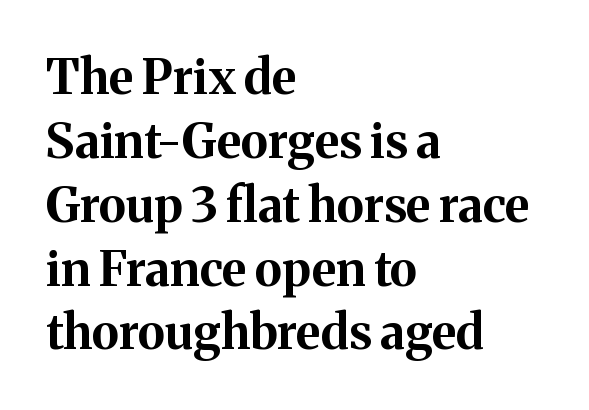
Q: Is the text bold? A: Yes.
Q: Is the text italic (slanted)? A: No, it is upright.
Q: Is the typeface a serif or a sans-serif typeface? A: Serif.
Q: Is the text underlined? A: No.
Q: How is the paragraph aligned? A: Left-aligned.
Q: Is the spacing between letters normal or unusually wide? A: Normal.
Q: Is the spacing between lines tight, normal or loose? A: Normal.
Q: Width (condensed, normal, or wide)? A: Normal.
Q: Stroke contrast? A: Medium.
Q: x-height? A: Medium.
Q: Monospaced? A: No.
